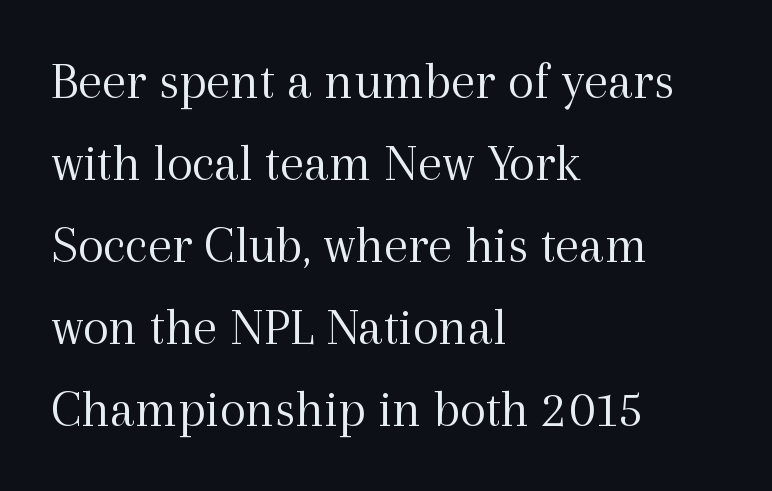
Q: Is the text bold? A: No.
Q: Is the text italic (slanted)? A: No, it is upright.
Q: Is the typeface a serif or a sans-serif typeface? A: Serif.
Q: Is the text underlined? A: No.
Q: How is the paragraph aligned? A: Left-aligned.
Q: Is the spacing between letters normal or unusually wide? A: Normal.
Q: Is the spacing between lines tight, normal or loose? A: Normal.
Q: Width (condensed, normal, or wide)? A: Normal.
Q: x-height? A: Medium.
Q: Monospaced? A: No.
